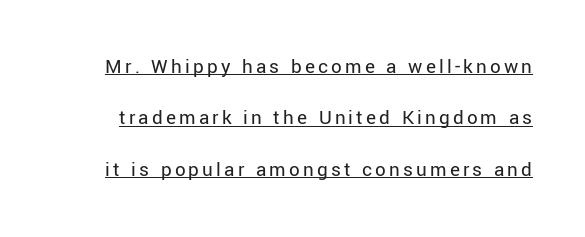
Q: Is the text bold? A: No.
Q: Is the text italic (slanted)? A: No, it is upright.
Q: Is the text underlined? A: Yes.
Q: Is the spacing between lines tight, normal or loose? A: Loose.
